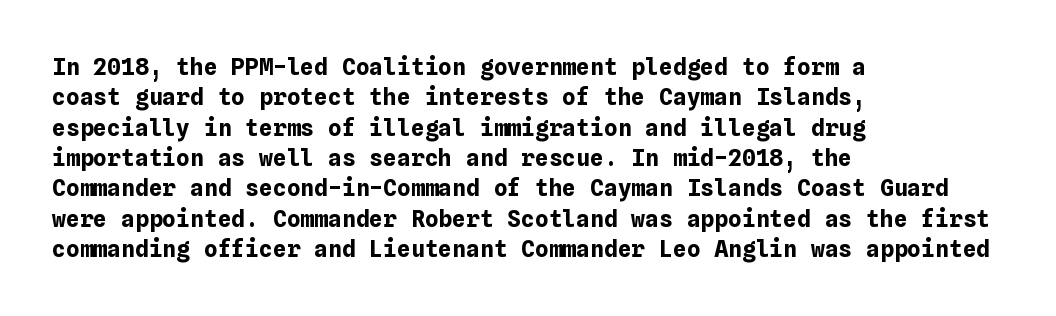
Q: Is the text bold? A: Yes.
Q: Is the text italic (slanted)? A: No, it is upright.
Q: Is the text underlined? A: No.
Q: How is the paragraph aligned? A: Left-aligned.
Q: Is the spacing between letters normal or unusually wide? A: Normal.
Q: Is the spacing between lines tight, normal or loose? A: Normal.
